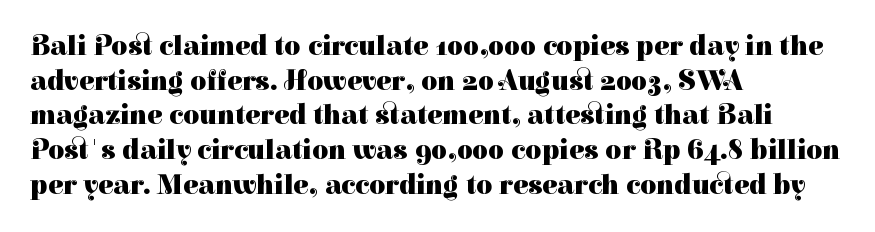
{"serif": "yes", "italic": "no", "bold": "yes", "weight": "heavy", "width": "normal", "stroke_contrast": "high", "x_height": "medium", "monospaced": "no", "underline": "no", "align": "left", "line_spacing_ratio": 1.24, "letter_spacing": "normal", "letter_spacing_em": 0.0, "glyph_px": 28}
